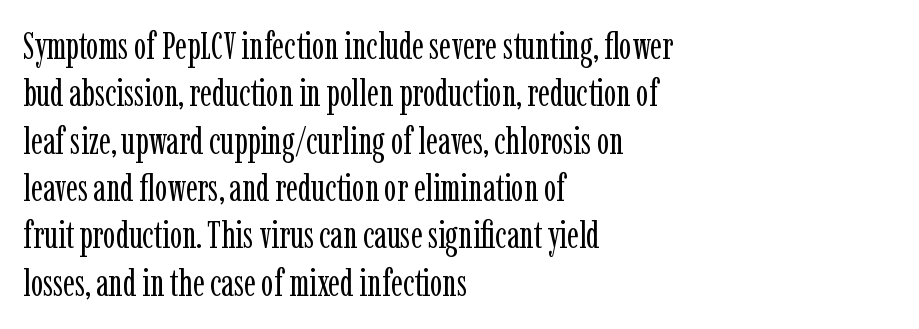
{"serif": "yes", "italic": "no", "bold": "no", "weight": "regular", "width": "condensed", "stroke_contrast": "low", "x_height": "medium", "monospaced": "no", "underline": "no", "align": "left", "line_spacing": "normal", "line_spacing_ratio": 1.28, "letter_spacing": "normal", "letter_spacing_em": 0.0, "glyph_px": 37}
